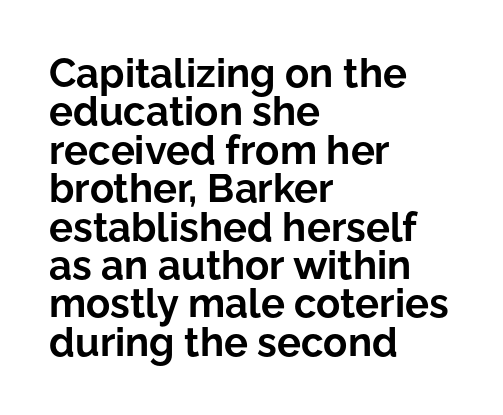
{"serif": "no", "italic": "no", "bold": "yes", "weight": "bold", "width": "normal", "stroke_contrast": "low", "x_height": "medium", "monospaced": "no", "underline": "no", "align": "left", "line_spacing": "tight", "line_spacing_ratio": 0.96, "letter_spacing": "normal", "letter_spacing_em": 0.0, "glyph_px": 40}
